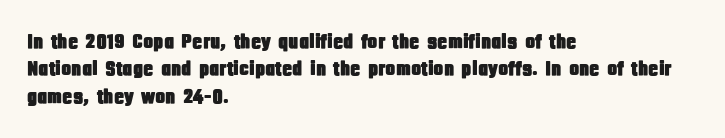
You could call the tracking neutral — neither tight nor loose. Honestly, there is no underline to notice here at all. This is roman type, the default non-slanted kind. Compared with a centered layout, this one pins lines to the left instead. Interline gaps are of average width in this sample.
